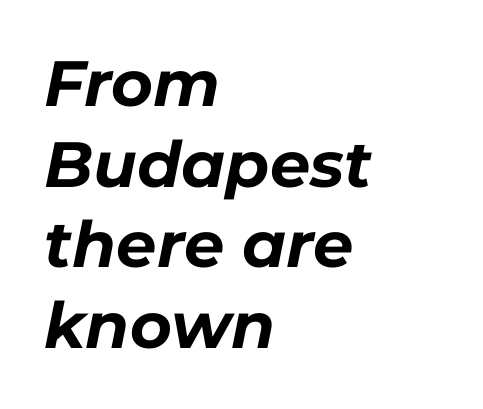
Spacing verdict: proportional, widths tailored to each character. Horizontally, the lines are justified to the leading edge only. Whoever set this chose a conventional vertical rhythm. As a designer I'd log this as weight 700, bold.
